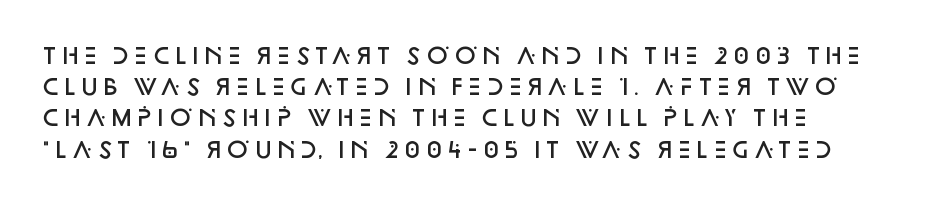
The image shows 22 px text type, upright; set normal line spacing (1.42x), normal letter spacing, not underlined.
